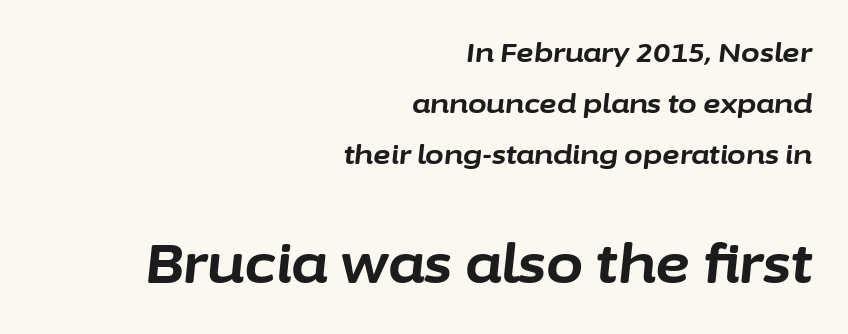
The image shows 54 px bold type, italic (leaning right); set right-aligned, line spacing 1.88x, normal letter spacing, not underlined; the second (bottom) block is 2.0x larger; low stroke contrast and a medium x-height.
